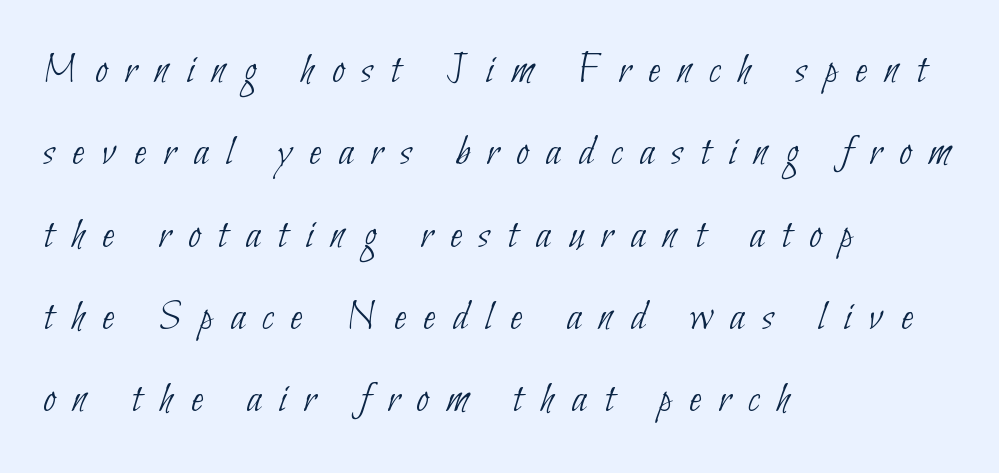
The image shows 45 px thin, condensed sans-serif type; set left-aligned, line spacing 1.83x, unusually wide letter spacing (+0.39 em), not underlined; low stroke contrast and a small x-height.
